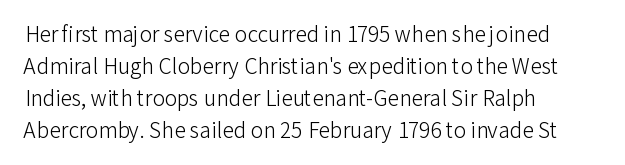
The image shows 21 px text type, upright; set left-aligned, normal line spacing (1.53x), normal letter spacing, not underlined.
